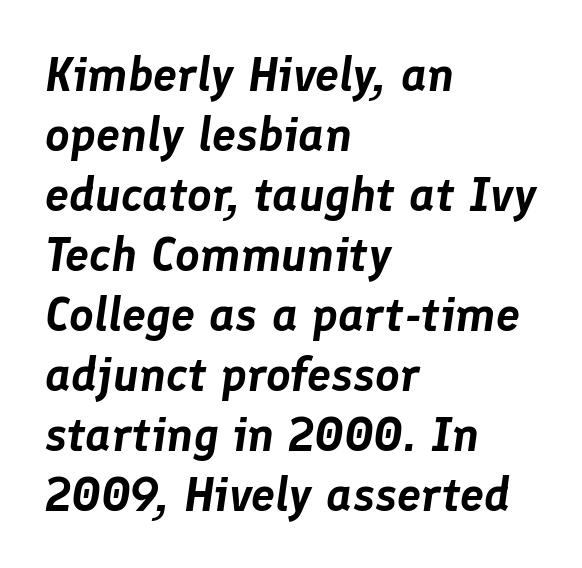
The image shows 48 px text type, italic (leaning right); set left-aligned, normal line spacing (1.25x), normal letter spacing, not underlined; low stroke contrast and a medium x-height.
